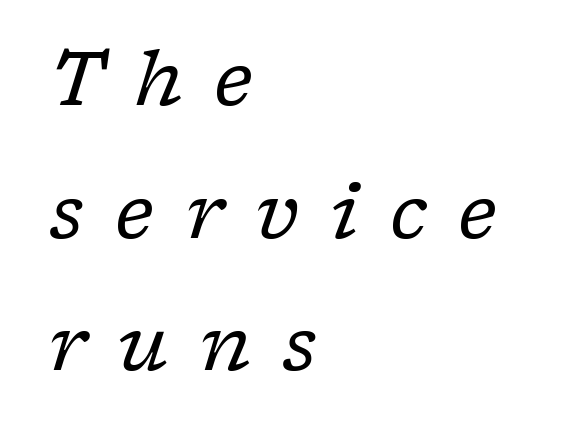
Q: Is the text bold? A: No.
Q: Is the text italic (slanted)? A: Yes, it leans right by about 17 degrees.
Q: Is the typeface a serif or a sans-serif typeface? A: Serif.
Q: Is the text underlined? A: No.
Q: How is the paragraph aligned? A: Left-aligned.
Q: Is the spacing between letters normal or unusually wide? A: Unusually wide.
Q: Width (condensed, normal, or wide)? A: Normal.
Q: Stroke contrast? A: Low.
Q: x-height? A: Medium.
Q: Monospaced? A: No.
